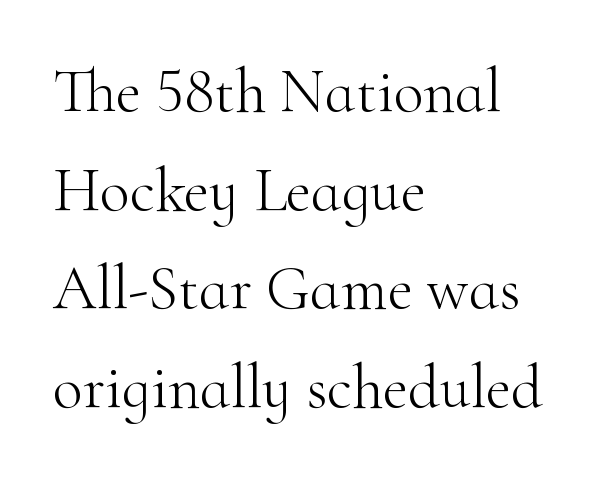
{"serif": "yes", "italic": "no", "bold": "no", "weight": "light", "width": "normal", "stroke_contrast": "high", "x_height": "small", "monospaced": "no", "underline": "no", "align": "left", "line_spacing": "normal", "line_spacing_ratio": 1.59, "letter_spacing": "normal", "letter_spacing_em": 0.0, "glyph_px": 62}
